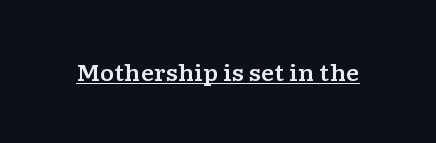
The image shows 22 px text type, upright; set normal letter spacing, underlined.
